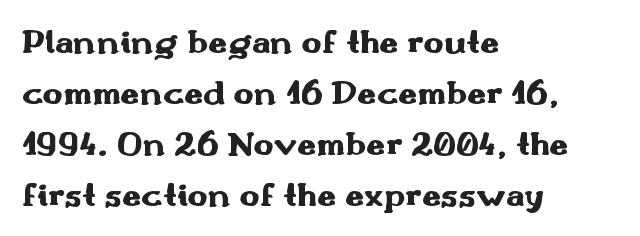
Heavy, bold letterforms. The strip under each line holds only bare page. Does the copy run flush right? No — it runs flush left. The axis of the letterforms is exactly vertical.
